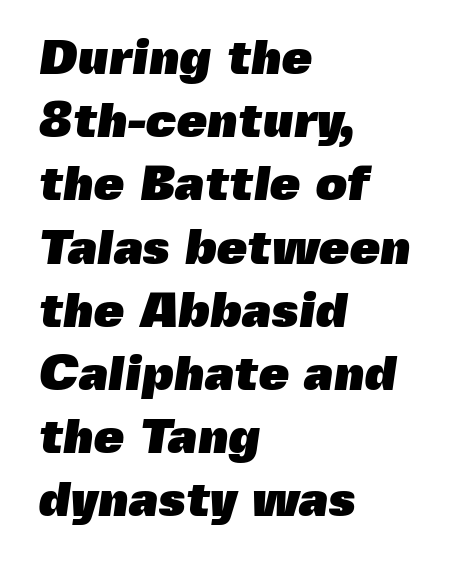
The image shows 49 px heavy sans-serif type; set left-aligned, normal line spacing (1.29x), normal letter spacing, not underlined; a medium x-height.
